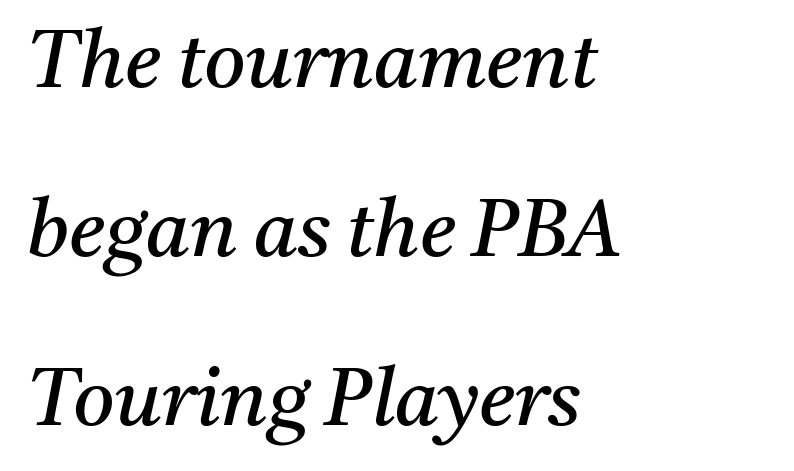
The image shows 80 px regular-weight serif type, italic (leaning right); set left-aligned, loose line spacing (2.11x), normal letter spacing, not underlined; medium stroke contrast and a medium x-height.
